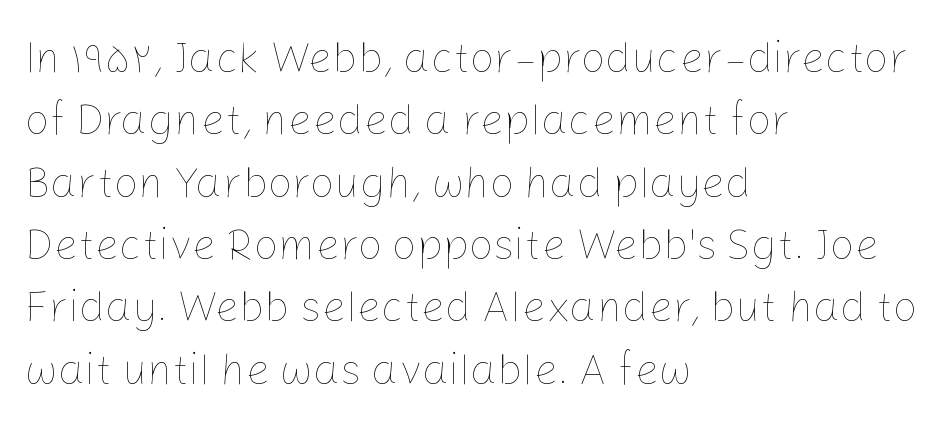
The image shows 43 px thin type, upright; set left-aligned, normal line spacing (1.45x), normal letter spacing, not underlined; low stroke contrast and a medium x-height.
